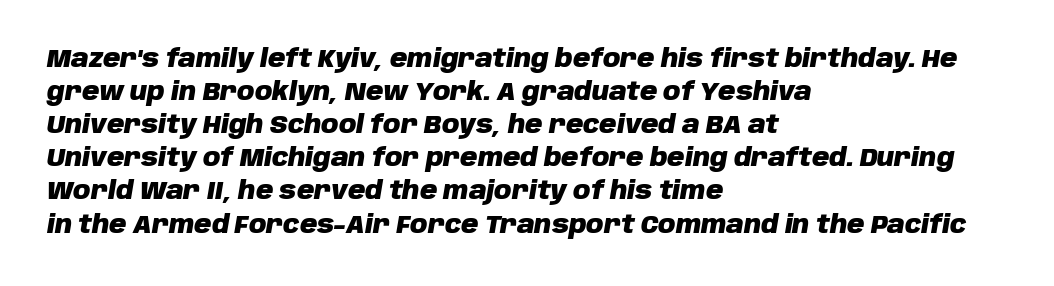
{"italic": "yes", "lean": "right", "slant_degrees": 10, "bold": "yes", "underline": "no", "align": "left", "line_spacing": "normal", "line_spacing_ratio": 1.38, "letter_spacing": "normal", "letter_spacing_em": 0.0, "glyph_px": 24}
